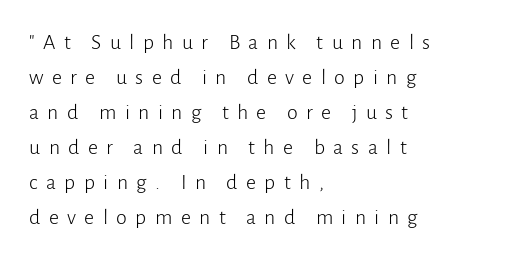
The image shows 22 px text type, upright; set left-aligned, normal line spacing (1.59x), unusually wide letter spacing (+0.38 em), not underlined.
